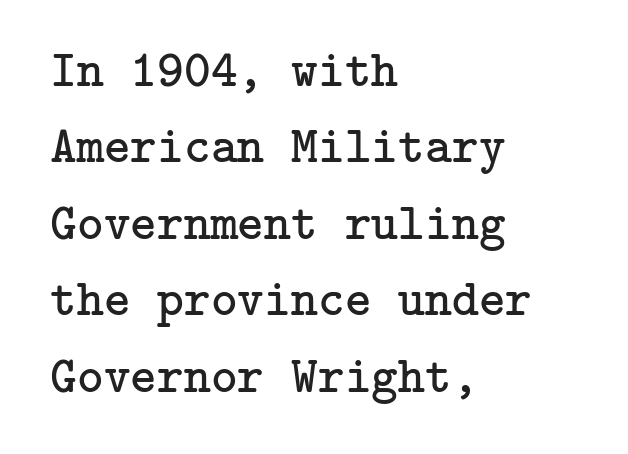
The image shows 51 px regular-weight serif type, upright; set left-aligned, normal line spacing (1.5x), normal letter spacing, not underlined; low stroke contrast and a medium x-height.
